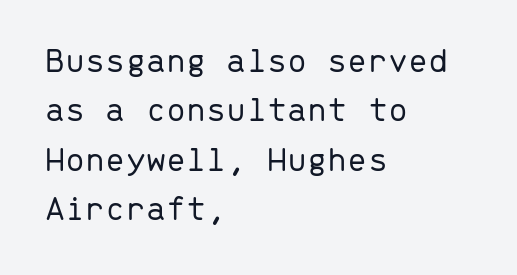
Q: Is the text bold? A: No.
Q: Is the text italic (slanted)? A: No, it is upright.
Q: Is the typeface a serif or a sans-serif typeface? A: Sans-serif.
Q: Is the text underlined? A: No.
Q: How is the paragraph aligned? A: Left-aligned.
Q: Is the spacing between letters normal or unusually wide? A: Normal.
Q: Is the spacing between lines tight, normal or loose? A: Normal.
Q: Width (condensed, normal, or wide)? A: Normal.
Q: Stroke contrast? A: Low.
Q: x-height? A: Medium.
Q: Monospaced? A: Yes.
